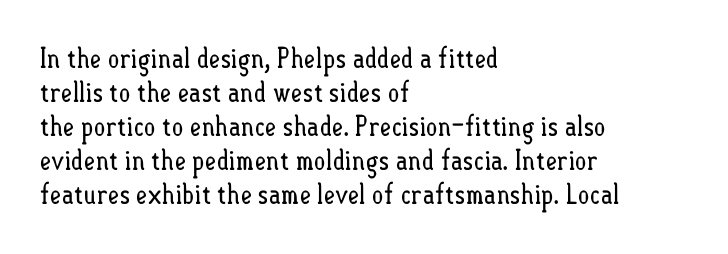
The image shows 28 px regular-weight, condensed type, upright; set left-aligned, line spacing 1.21x, normal letter spacing, not underlined; low stroke contrast and a small x-height.
